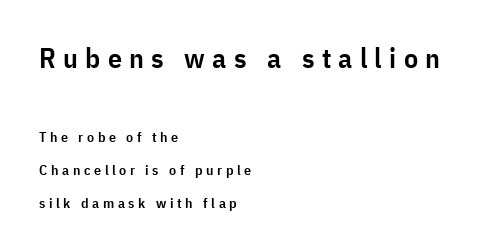
Q: Is the text bold? A: Semi-bold.
Q: Is the text italic (slanted)? A: No, it is upright.
Q: Is the typeface a serif or a sans-serif typeface? A: Sans-serif.
Q: Is the text underlined? A: No.
Q: How is the paragraph aligned? A: Left-aligned.
Q: Is the spacing between letters normal or unusually wide? A: Unusually wide.
Q: Is the spacing between lines tight, normal or loose? A: Loose.
Q: Which block of text is set in a larger size, the first (top) or the second (bottom)? A: The first (top) one.
Q: Width (condensed, normal, or wide)? A: Condensed.
Q: Stroke contrast? A: Low.
Q: x-height? A: Medium.
Q: Monospaced? A: No.
